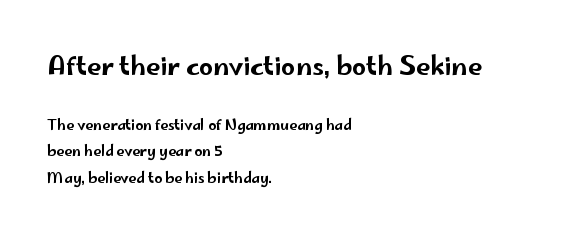
What stands out about the letter spacing? Nothing — it is the standard amount. Alignment: flush left. Upright lettering throughout. The area under the type is left untouched.
